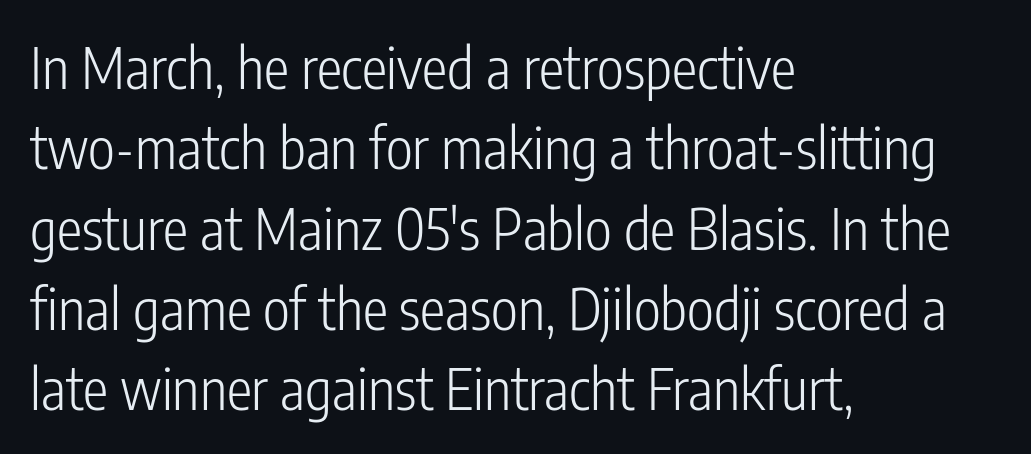
{"serif": "no", "italic": "no", "bold": "no", "weight": "light", "width": "condensed", "stroke_contrast": "low", "x_height": "medium", "monospaced": "no", "underline": "no", "align": "left", "line_spacing": "normal", "line_spacing_ratio": 1.41, "letter_spacing": "normal", "letter_spacing_em": 0.0, "glyph_px": 57}
